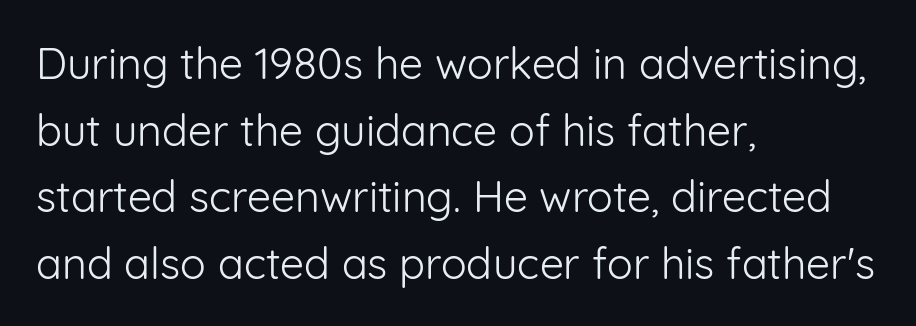
Q: Is the text bold? A: No.
Q: Is the text italic (slanted)? A: No, it is upright.
Q: Is the typeface a serif or a sans-serif typeface? A: Sans-serif.
Q: Is the text underlined? A: No.
Q: How is the paragraph aligned? A: Left-aligned.
Q: Is the spacing between letters normal or unusually wide? A: Normal.
Q: Is the spacing between lines tight, normal or loose? A: Normal.
Q: Width (condensed, normal, or wide)? A: Normal.
Q: Stroke contrast? A: Low.
Q: x-height? A: Medium.
Q: Monospaced? A: No.
